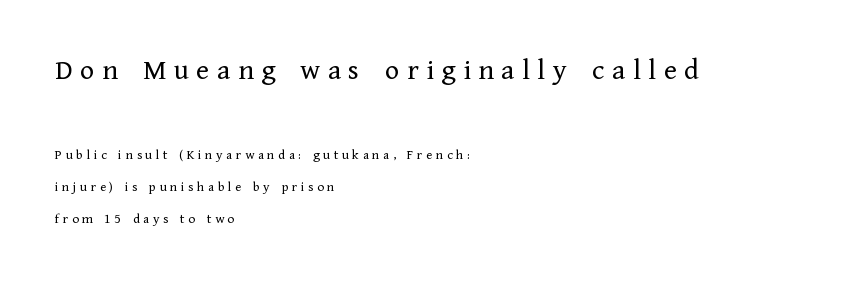
{"serif": "yes", "italic": "no", "bold": "no", "weight": "regular", "width": "normal", "stroke_contrast": "low", "x_height": "medium", "monospaced": "no", "underline": "no", "align": "left", "line_spacing": "loose", "line_spacing_ratio": 2.29, "letter_spacing": "wide", "letter_spacing_em": 0.25, "larger_block": "first", "size_ratio": 2.14, "glyph_px": 30}
